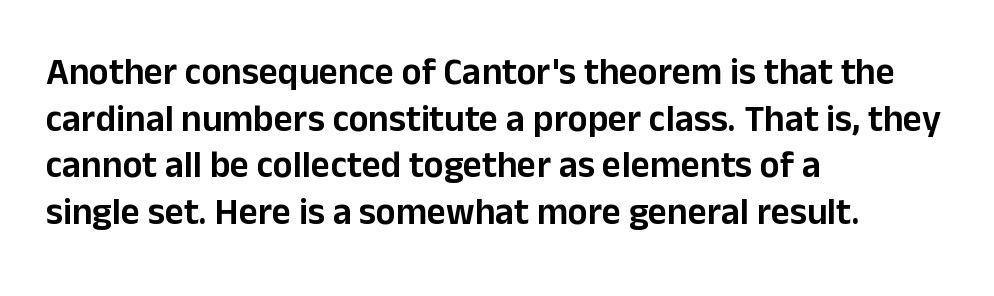
The image shows 37 px sans-serif type, upright; set left-aligned, normal line spacing (1.26x), normal letter spacing, not underlined; low stroke contrast and a medium x-height.
